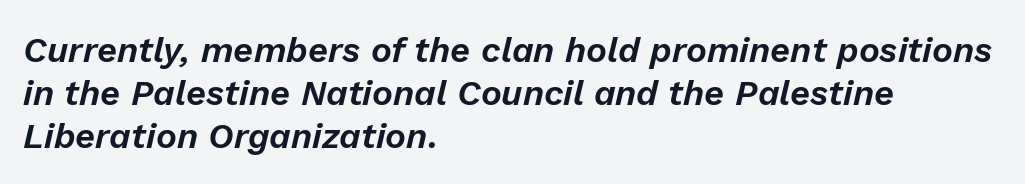
{"italic": "yes", "lean": "right", "slant_degrees": 13, "width": "normal", "stroke_contrast": "low", "x_height": "medium", "monospaced": "no", "underline": "no", "align": "left", "line_spacing_ratio": 1.23, "letter_spacing": "normal", "letter_spacing_em": 0.0, "glyph_px": 35}
